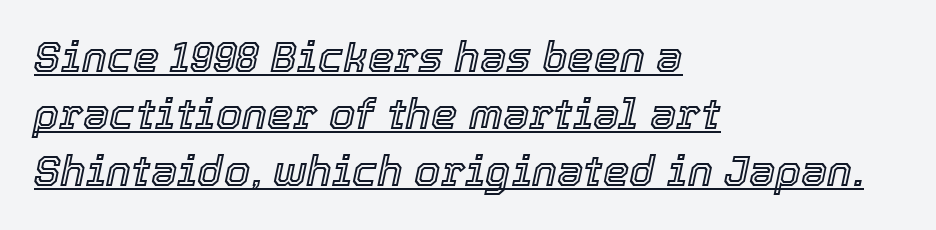
Look at the tracking — it's just the regular setting, nothing added. What's the leading like? Ordinary, nothing unusual. Would a proofreader flag this as italicized? Yes. Teacher's note: observe the even left margin — that is flush-left alignment. Does a line run under the words? Yes, clearly.
